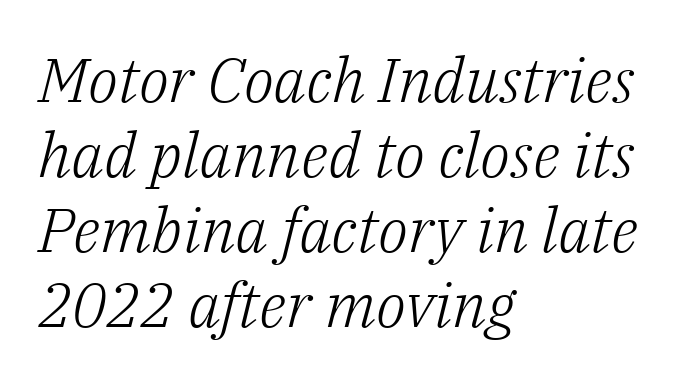
The image shows 62 px light serif type, italic (leaning right); set left-aligned, line spacing 1.21x, normal letter spacing, not underlined; low stroke contrast and a medium x-height.
